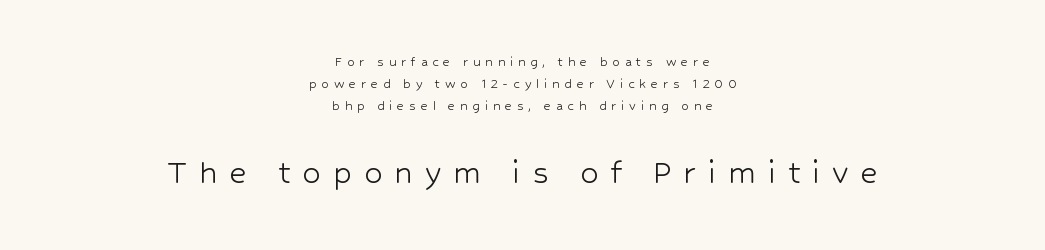
Q: Is the text bold? A: No.
Q: Is the text italic (slanted)? A: No, it is upright.
Q: Is the typeface a serif or a sans-serif typeface? A: Sans-serif.
Q: Is the text underlined? A: No.
Q: How is the paragraph aligned? A: Centered.
Q: Is the spacing between letters normal or unusually wide? A: Unusually wide.
Q: Is the spacing between lines tight, normal or loose? A: Normal.
Q: Which block of text is set in a larger size, the first (top) or the second (bottom)? A: The second (bottom) one.
Q: Width (condensed, normal, or wide)? A: Normal.
Q: Stroke contrast? A: Low.
Q: x-height? A: Medium.
Q: Monospaced? A: No.
